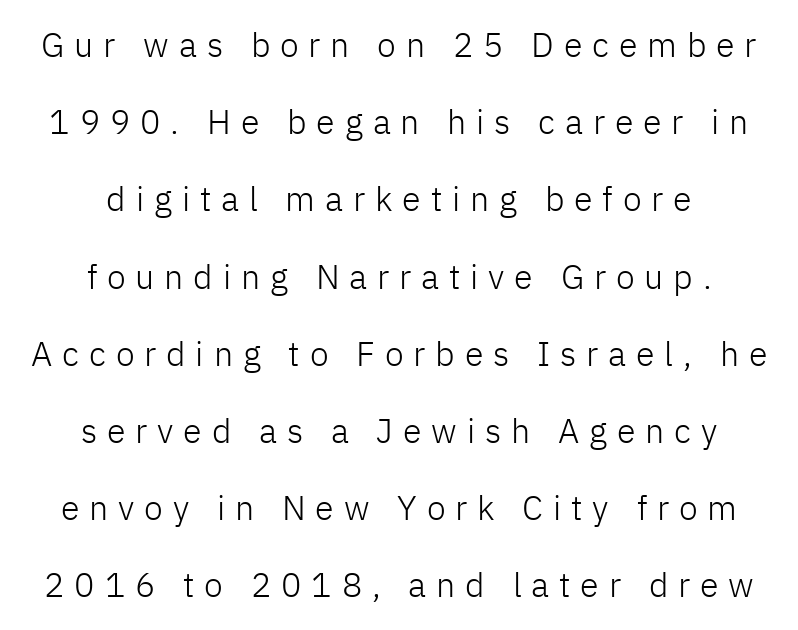
The weight tops out at a normal text grade. Where is the straight margin? There isn't one; the lines are centered. The type family on display is of the sans-serif kind. The strip under each line holds only bare page.
